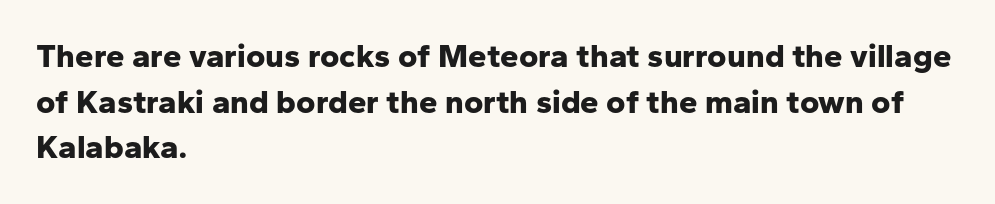
The image shows 33 px bold sans-serif type, upright; set left-aligned, normal line spacing (1.38x), normal letter spacing, not underlined; low stroke contrast and a medium x-height.
